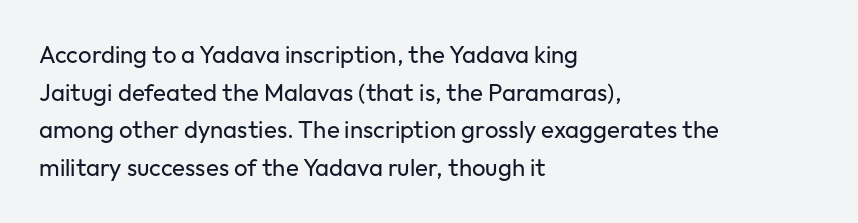
The image shows 24 px text type, upright; set left-aligned, normal line spacing (1.57x), normal letter spacing, not underlined.
